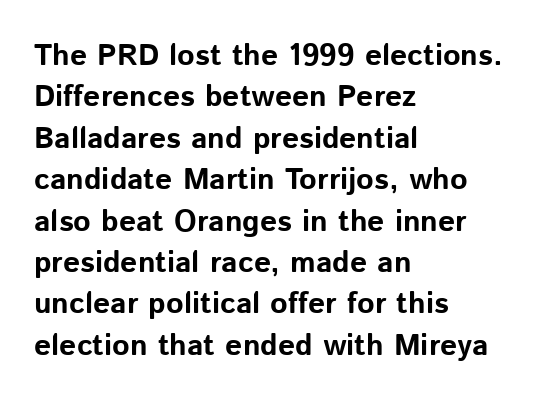
{"serif": "no", "italic": "no", "bold": "yes", "weight": "bold", "width": "normal", "stroke_contrast": "low", "x_height": "medium", "monospaced": "no", "underline": "no", "align": "left", "line_spacing": "normal", "line_spacing_ratio": 1.38, "letter_spacing": "normal", "letter_spacing_em": 0.0, "glyph_px": 30}
